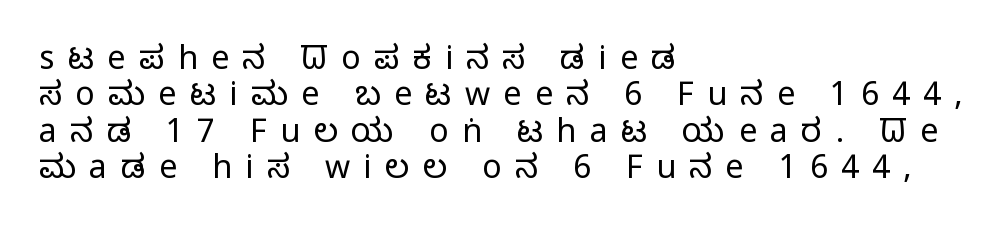
{"serif": "no", "italic": "no", "bold": "no", "weight": "regular", "width": "condensed", "stroke_contrast": "low", "x_height": "large", "monospaced": "no", "underline": "no", "align": "left", "line_spacing": "tight", "line_spacing_ratio": 1.14, "letter_spacing": "wide", "letter_spacing_em": 0.42, "glyph_px": 32}
